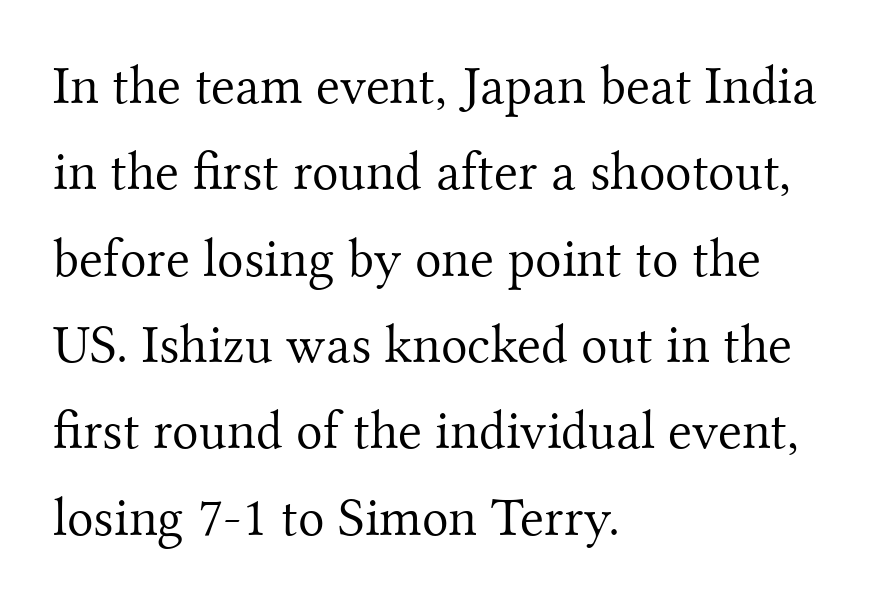
The image shows 55 px light serif type, upright; set left-aligned, normal line spacing (1.57x), normal letter spacing, not underlined; medium stroke contrast and a small x-height.
